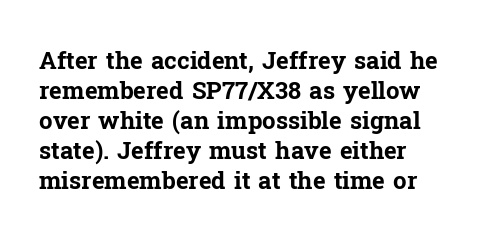
{"italic": "no", "bold": "yes", "underline": "no", "align": "left", "line_spacing": "normal", "line_spacing_ratio": 1.25, "letter_spacing": "normal", "letter_spacing_em": 0.0, "glyph_px": 24}
